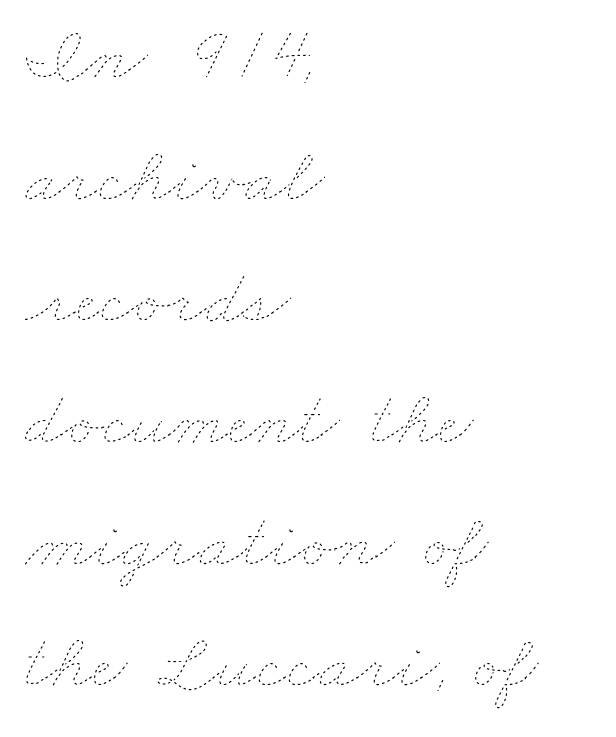
Q: Is the text bold? A: No.
Q: Is the text underlined? A: No.
Q: How is the paragraph aligned? A: Left-aligned.
Q: Is the spacing between letters normal or unusually wide? A: Normal.
Q: Is the spacing between lines tight, normal or loose? A: Normal.
Q: Width (condensed, normal, or wide)? A: Wide.
Q: Stroke contrast? A: Low.
Q: x-height? A: Small.
Q: Monospaced? A: No.
